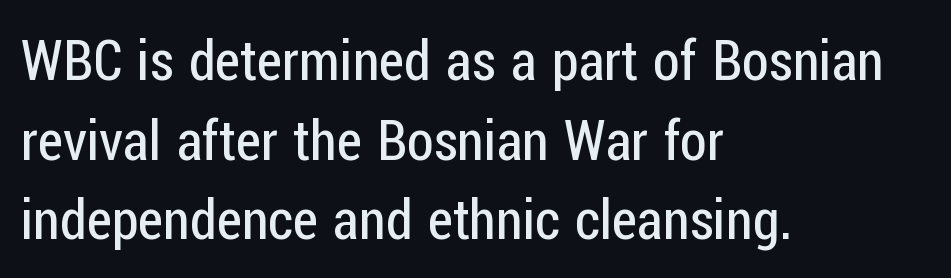
{"serif": "no", "italic": "no", "bold": "no", "weight": "regular", "width": "condensed", "stroke_contrast": "low", "x_height": "medium", "monospaced": "no", "underline": "no", "align": "left", "line_spacing": "normal", "line_spacing_ratio": 1.45, "letter_spacing": "normal", "letter_spacing_em": 0.0, "glyph_px": 55}
